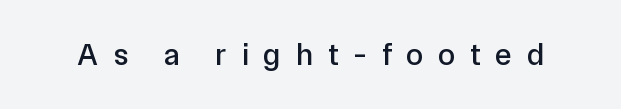
This is sans-serif lettering, the kind often seen on screens and signage. A typesetter would mark this as roman, not italic. You could not count columns in this text — the font is proportionally spaced. Inter-character spacing is expanded well beyond the font's built-in metrics. Check the space under the baseline: it is left empty.
